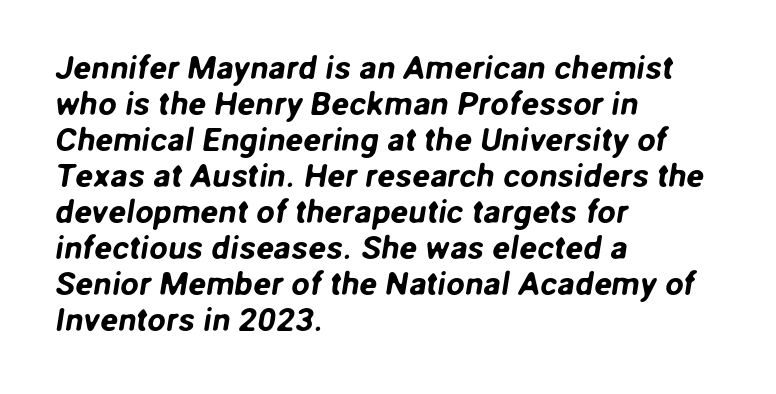
Characters follow at the spacing the type designer built in. In CSS terms this would be text-align: left. Plain, unruled lines of type. Typographically, this falls in the sans-serif category.
